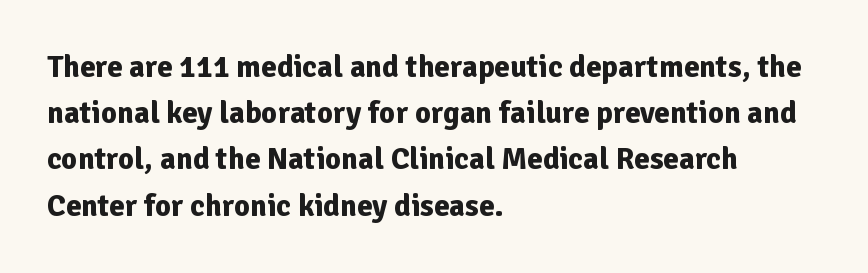
{"serif": "no", "italic": "no", "bold": "yes", "weight": "bold", "width": "normal", "stroke_contrast": "low", "x_height": "medium", "monospaced": "no", "underline": "no", "align": "left", "line_spacing": "normal", "line_spacing_ratio": 1.49, "letter_spacing": "normal", "letter_spacing_em": 0.0, "glyph_px": 31}
